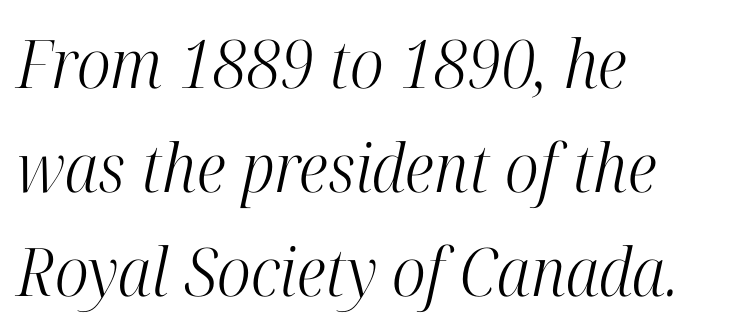
Q: Is the text bold? A: No.
Q: Is the text italic (slanted)? A: Yes, it leans right by about 12 degrees.
Q: Is the typeface a serif or a sans-serif typeface? A: Serif.
Q: Is the text underlined? A: No.
Q: How is the paragraph aligned? A: Left-aligned.
Q: Is the spacing between letters normal or unusually wide? A: Normal.
Q: Is the spacing between lines tight, normal or loose? A: Normal.
Q: Width (condensed, normal, or wide)? A: Condensed.
Q: Stroke contrast? A: High.
Q: x-height? A: Medium.
Q: Monospaced? A: No.
